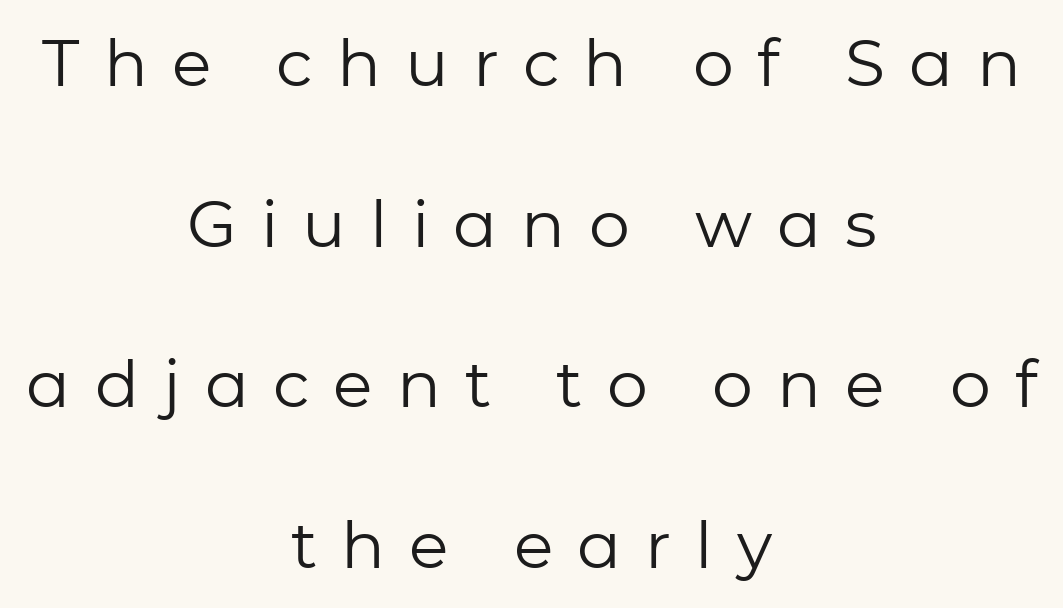
Q: Is the text bold? A: No.
Q: Is the text italic (slanted)? A: No, it is upright.
Q: Is the typeface a serif or a sans-serif typeface? A: Sans-serif.
Q: Is the text underlined? A: No.
Q: How is the paragraph aligned? A: Centered.
Q: Is the spacing between letters normal or unusually wide? A: Unusually wide.
Q: Is the spacing between lines tight, normal or loose? A: Loose.
Q: Width (condensed, normal, or wide)? A: Normal.
Q: Stroke contrast? A: Low.
Q: x-height? A: Medium.
Q: Monospaced? A: No.
